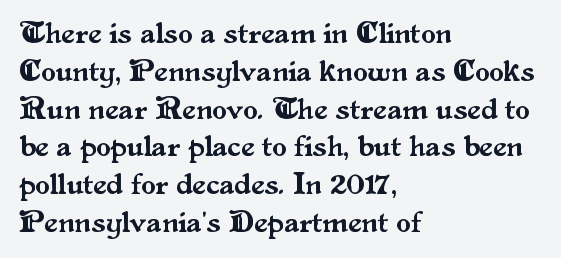
Is there any slant? The stems are plumb. Looks like regular typesetting: each glyph gets only the width it needs. The passage shown stacks its lines at a standard gap. Underline: absent. The glyphs in this specimen are seriffed.
